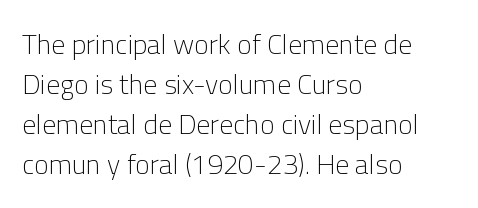
Underlining? Definitely not there. Whoever set this chose a conventional vertical rhythm. Think standard paragraph weight, or any step lighter than that. The type is set solid horizontally, with unmodified tracking. Each letter keeps its own natural width here, so spacing adapts to shape.
